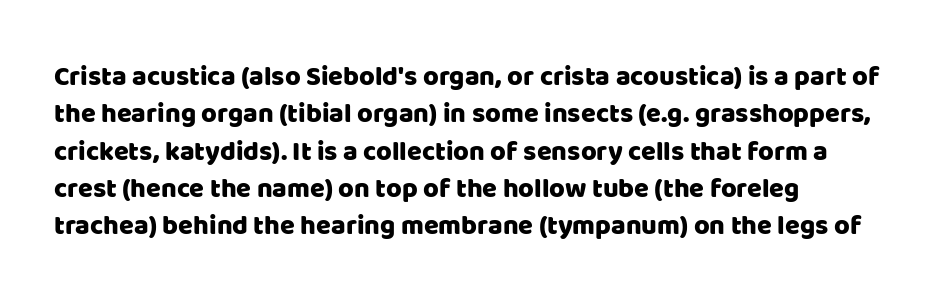
Q: Is the text italic (slanted)? A: No, it is upright.
Q: Is the text underlined? A: No.
Q: Is the spacing between letters normal or unusually wide? A: Normal.
Q: Is the spacing between lines tight, normal or loose? A: Normal.
